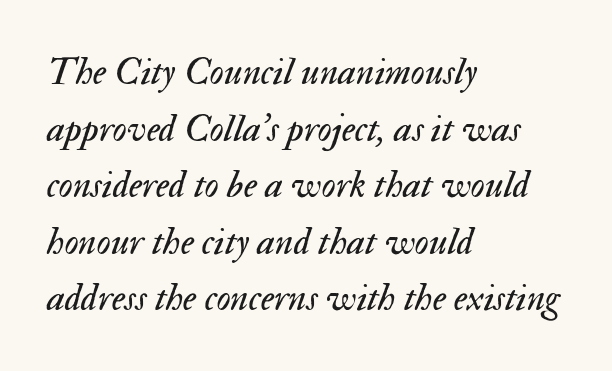
Each row of text sits above clean, open space. You can tell it's italic because the verticals aren't actually vertical. Glyph-to-glyph distance matches everyday printed text. Summary of vertical rhythm: regular, with standard interline spacing. Think standard paragraph weight, or any step lighter than that.
